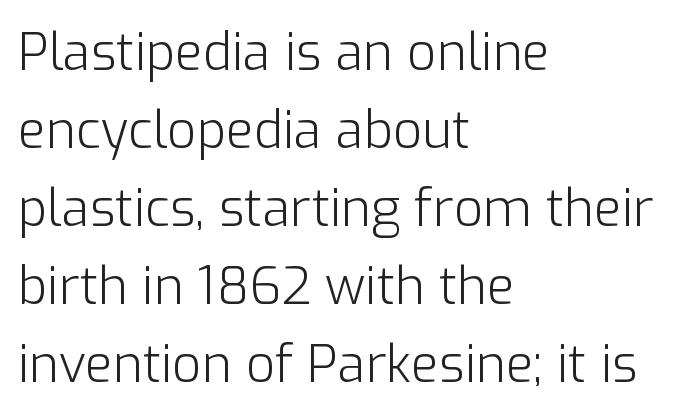
Each letter's strokes conclude bluntly, with no projecting serifs. Successive baselines arrive at the customary interval. The gaps between neighbouring characters are ordinary and unremarkable. Alignment: flush left.
